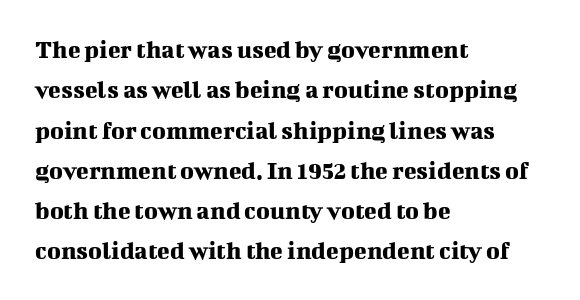
The image shows 26 px text type, upright; set left-aligned, normal line spacing (1.55x), normal letter spacing, not underlined.
